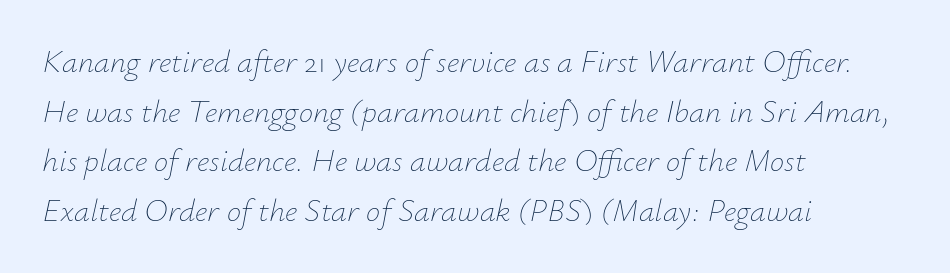
{"italic": "yes", "lean": "right", "slant_degrees": 12, "bold": "no", "weight": "thin", "width": "normal", "stroke_contrast": "low", "x_height": "small", "monospaced": "no", "underline": "no", "align": "left", "line_spacing": "normal", "line_spacing_ratio": 1.55, "letter_spacing": "normal", "letter_spacing_em": 0.0, "glyph_px": 32}
